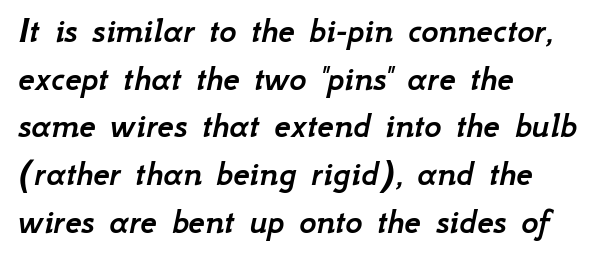
Q: Is the text italic (slanted)? A: Yes, it leans right by about 12 degrees.
Q: Is the text underlined? A: No.
Q: How is the paragraph aligned? A: Left-aligned.
Q: Is the spacing between letters normal or unusually wide? A: Normal.
Q: Is the spacing between lines tight, normal or loose? A: Normal.
Q: Width (condensed, normal, or wide)? A: Normal.
Q: Stroke contrast? A: Low.
Q: x-height? A: Small.
Q: Monospaced? A: No.
